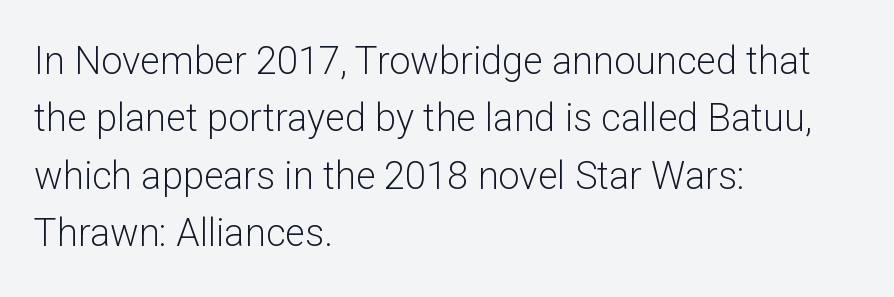
Vertical strokes here are truly vertical. Leading matches the norm, producing a regular column. Look at the bottom of the vertical strokes: they stop flat, with no serifs. The rag falls on the right side of this text block. The specimen omits any rule beneath the text block's lines. Character widths vary here, with narrow letters taking less room than wide ones.
